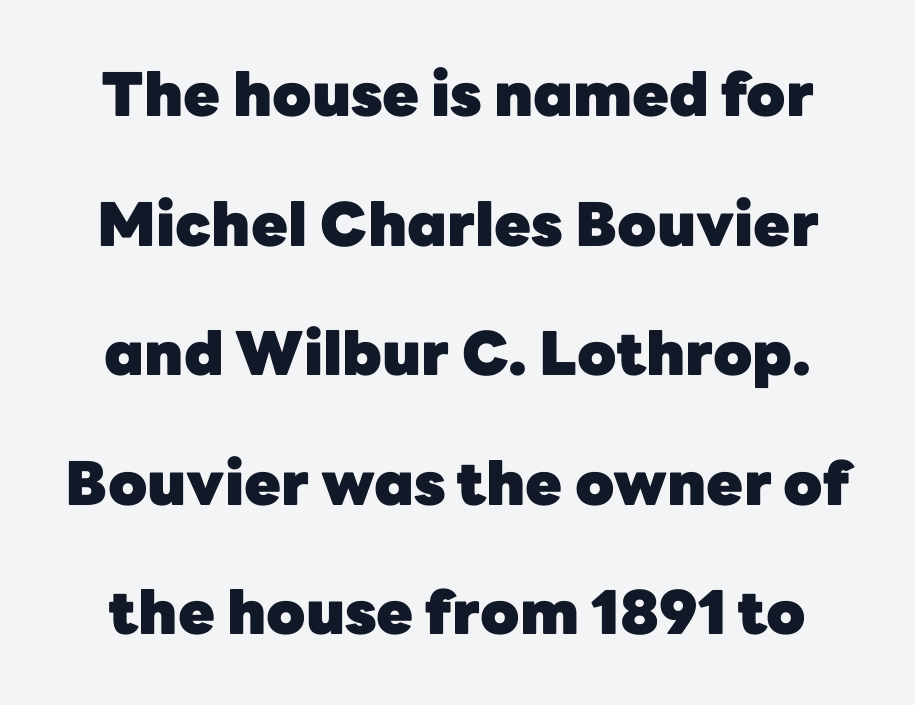
Vertically, the passage feels expansive, rows floating well apart. Think of a printed novel: that variable character pitch is what you see here. Weight check: bold — yes, fully. The rendering keeps characters at their native spacing. A typesetter would mark this as roman, not italic.
